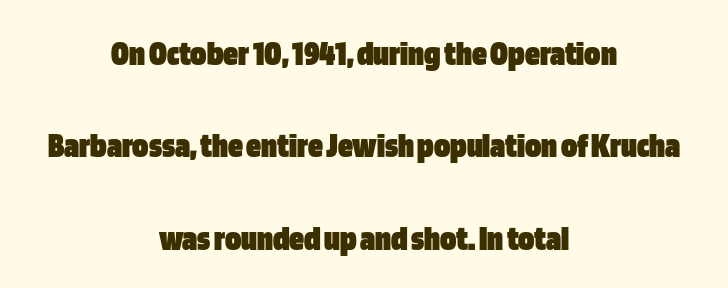
Quick note: interline space is abundant. Each letter keeps its own natural width here, so spacing adapts to shape. A bare baseline throughout the passage. This sample uses plain, unmodified letter spacing.
